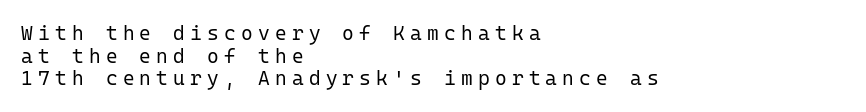
Anything drawn beneath the words? Only blank space. Line beginnings align vertically; line endings do not. Words appear elongated and porous because spacing is wide. Rows of type sit shoulder to shoulder in the vertical direction. Ink coverage per letter is moderate at most. Upright lettering throughout.
